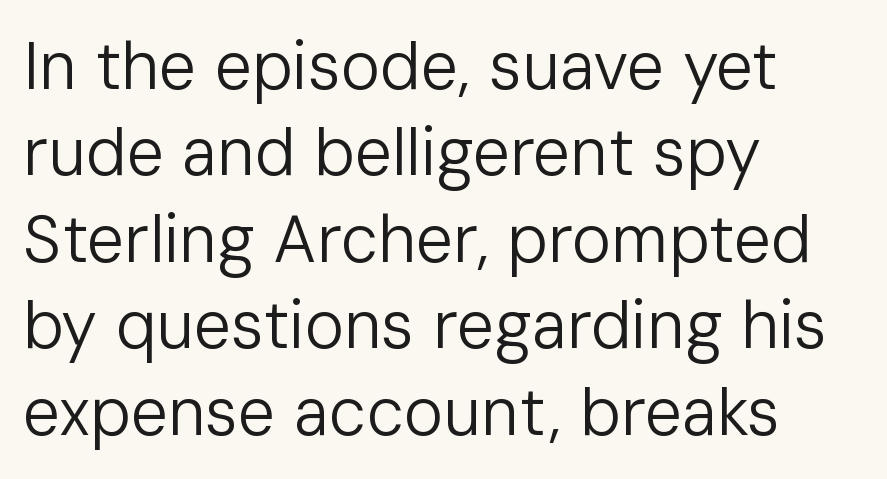
{"serif": "no", "italic": "no", "bold": "no", "weight": "regular", "width": "normal", "stroke_contrast": "low", "x_height": "medium", "monospaced": "no", "underline": "no", "align": "left", "line_spacing": "normal", "line_spacing_ratio": 1.31, "letter_spacing": "normal", "letter_spacing_em": 0.0, "glyph_px": 66}
